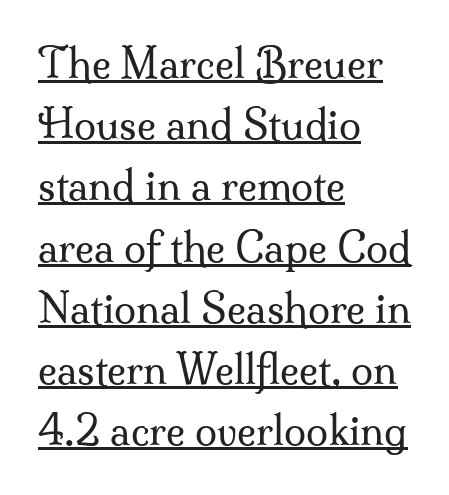
The image shows 40 px regular-weight serif type, upright; set left-aligned, normal line spacing (1.53x), normal letter spacing, underlined; medium stroke contrast and a small x-height.
